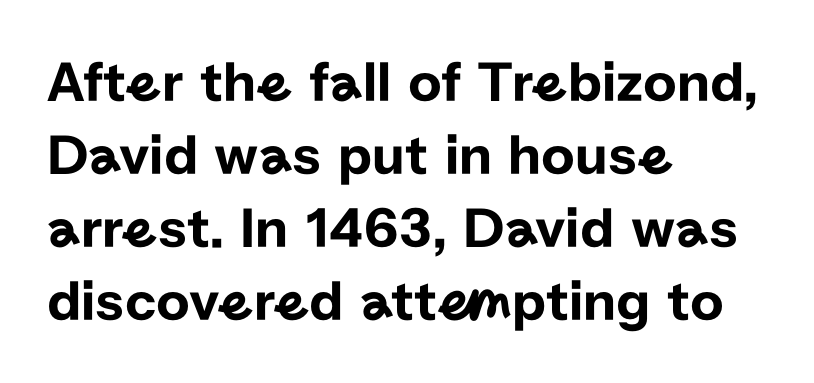
The glyphs are unaccompanied by any horizontal stroke below them. The rendering uses natural spacing where letterforms have individual widths. In terms of letterform style, serifs are entirely absent. Tall strokes in this sample are plumb rather than angled. You could call the tracking neutral — neither tight nor loose. Compared with typical paragraphs, the rows here are spaced about the same.
